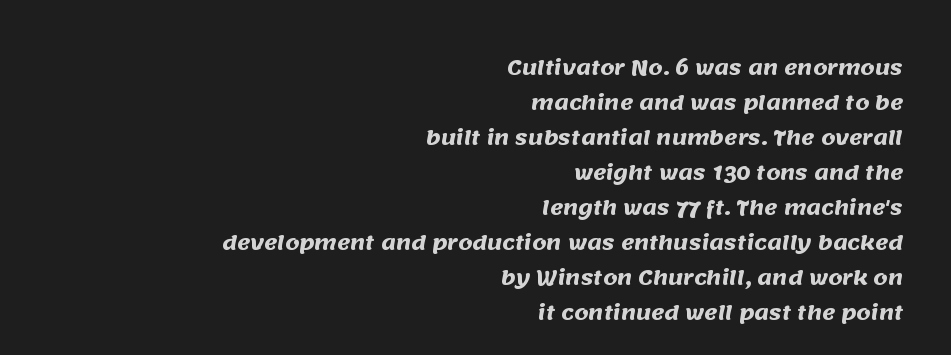
The image shows 20 px bold type; set right-aligned, line spacing 1.75x, normal letter spacing, not underlined.
